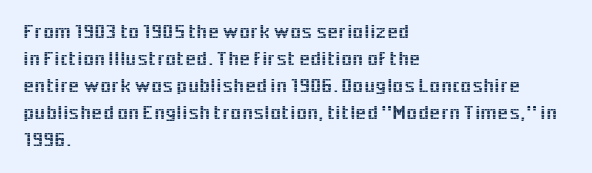
{"italic": "no", "underline": "no", "align": "left", "line_spacing": "normal", "line_spacing_ratio": 1.35, "letter_spacing": "normal", "letter_spacing_em": 0.0, "glyph_px": 20}
